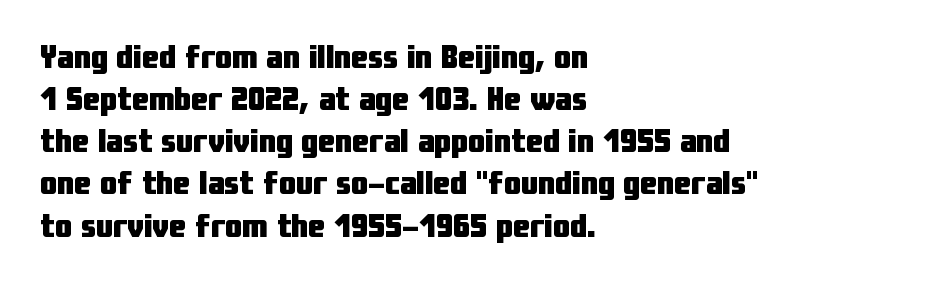
Q: Is the text bold? A: Yes.
Q: Is the text italic (slanted)? A: No, it is upright.
Q: Is the typeface a serif or a sans-serif typeface? A: Sans-serif.
Q: Is the text underlined? A: No.
Q: How is the paragraph aligned? A: Left-aligned.
Q: Is the spacing between letters normal or unusually wide? A: Normal.
Q: Width (condensed, normal, or wide)? A: Condensed.
Q: Stroke contrast? A: Low.
Q: x-height? A: Medium.
Q: Monospaced? A: No.
